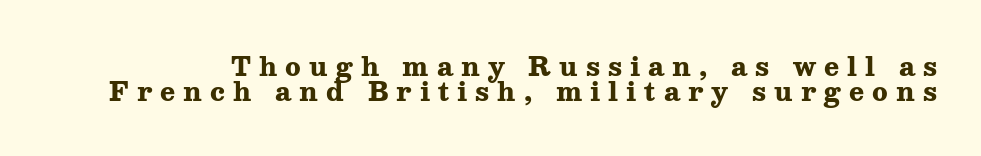
Q: Is the text bold? A: Yes.
Q: Is the text italic (slanted)? A: No, it is upright.
Q: Is the text underlined? A: No.
Q: Is the spacing between letters normal or unusually wide? A: Unusually wide.
Q: Is the spacing between lines tight, normal or loose? A: Tight.
